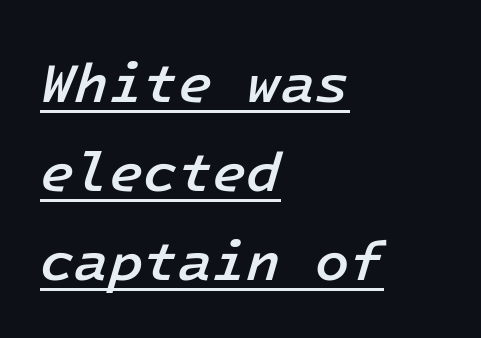
Q: Is the text bold? A: Semi-bold.
Q: Is the text italic (slanted)? A: Yes, it leans right by about 16 degrees.
Q: Is the text underlined? A: Yes.
Q: How is the paragraph aligned? A: Left-aligned.
Q: Is the spacing between letters normal or unusually wide? A: Normal.
Q: Is the spacing between lines tight, normal or loose? A: Normal.
Q: Width (condensed, normal, or wide)? A: Normal.
Q: Stroke contrast? A: Low.
Q: x-height? A: Medium.
